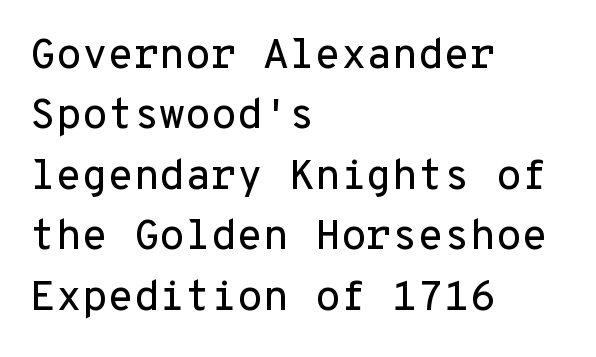
{"serif": "no", "italic": "no", "width": "normal", "stroke_contrast": "low", "x_height": "medium", "monospaced": "yes", "underline": "no", "align": "left", "line_spacing": "normal", "line_spacing_ratio": 1.44, "letter_spacing": "normal", "letter_spacing_em": 0.0, "glyph_px": 42}
